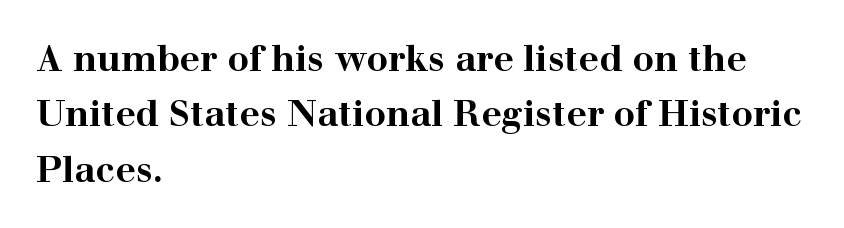
This sample uses plain, unmodified letter spacing. Normally led — the rows are evenly, conventionally spaced. This is roman type, the default non-slanted kind. The passage shown is not underscored anywhere. Look at the bottom of the vertical strokes: they flare into serifs here.
